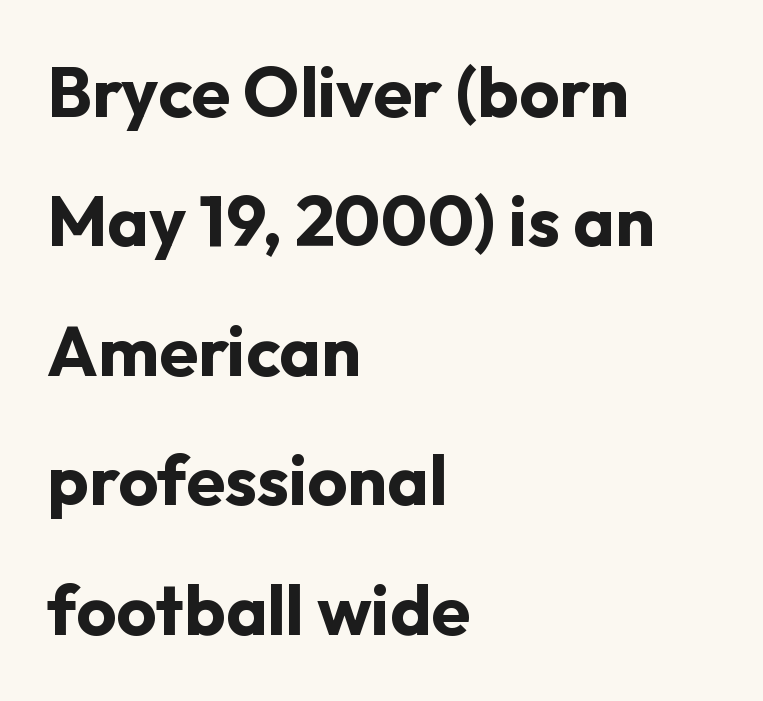
The image shows 70 px bold sans-serif type, upright; set left-aligned, line spacing 1.85x, normal letter spacing, not underlined; low stroke contrast and a medium x-height.
